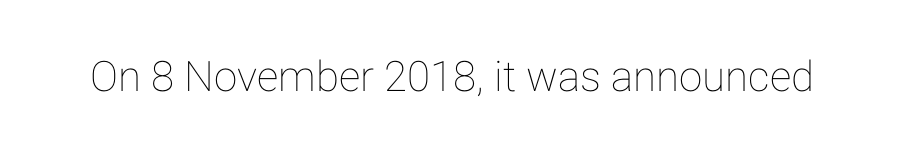
The image shows 42 px text type, upright; set normal letter spacing, not underlined; low stroke contrast and a medium x-height.
